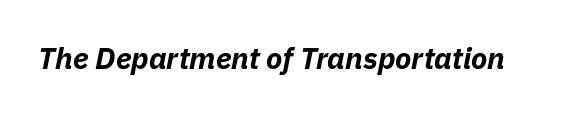
When letters slant like this, we call the style italic. Typographic density is high because the face is bold. The tracking reads as untouched default to a designer's eye. Plain, unruled lines of type. Varying glyph widths throughout — classic text-font behaviour.
